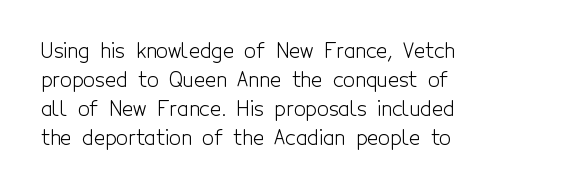
Letters rest on an invisible, unmarked baseline. Heaviness? Minimal to ordinary, like unemphasized prose. The rendering anchors every line to the left-hand side. The line-height multiplier appears to be the usual default.
